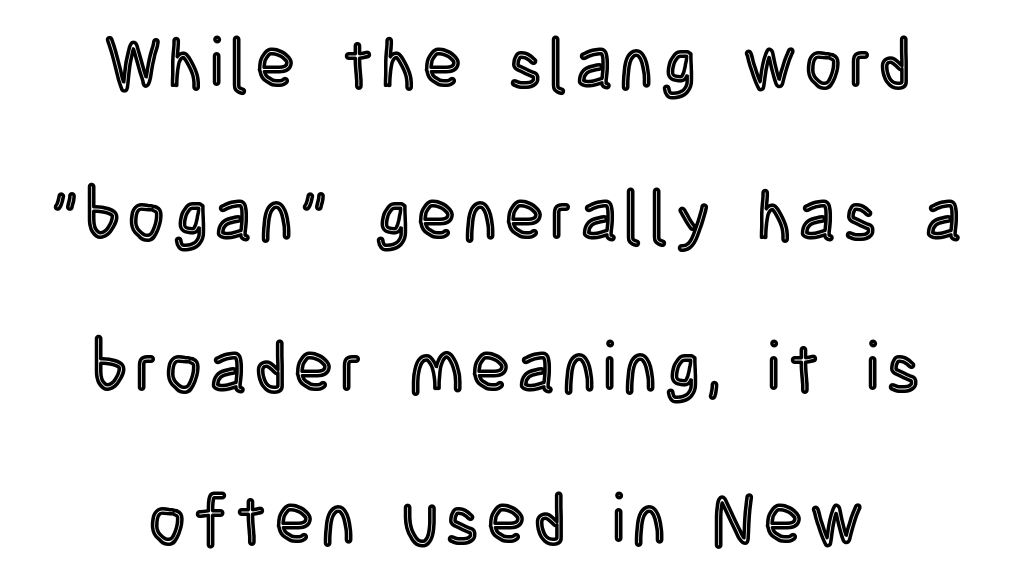
The letters advance in unequal steps, a hallmark of proportional type. A typesetter would mark this as roman, not italic. The space directly below the letters is spotless. You could fit nearly another row in the gap between these rows.
